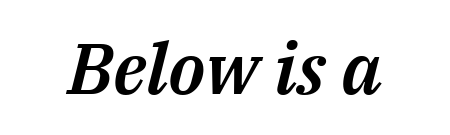
The image shows 71 px text type, italic (leaning right); set normal letter spacing, not underlined; medium stroke contrast and a medium x-height.
